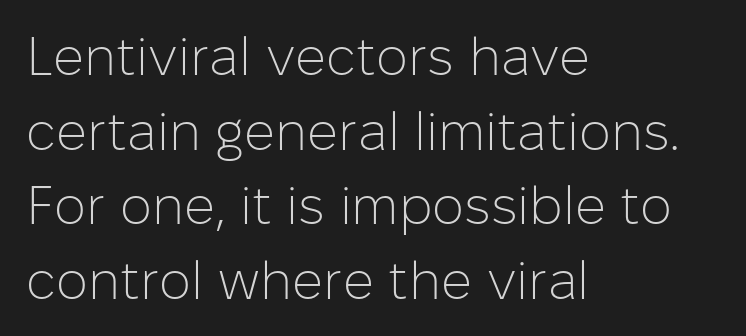
{"serif": "no", "italic": "no", "bold": "no", "weight": "light", "width": "normal", "stroke_contrast": "low", "x_height": "medium", "monospaced": "no", "underline": "no", "align": "left", "line_spacing": "normal", "line_spacing_ratio": 1.38, "letter_spacing": "normal", "letter_spacing_em": 0.0, "glyph_px": 54}
